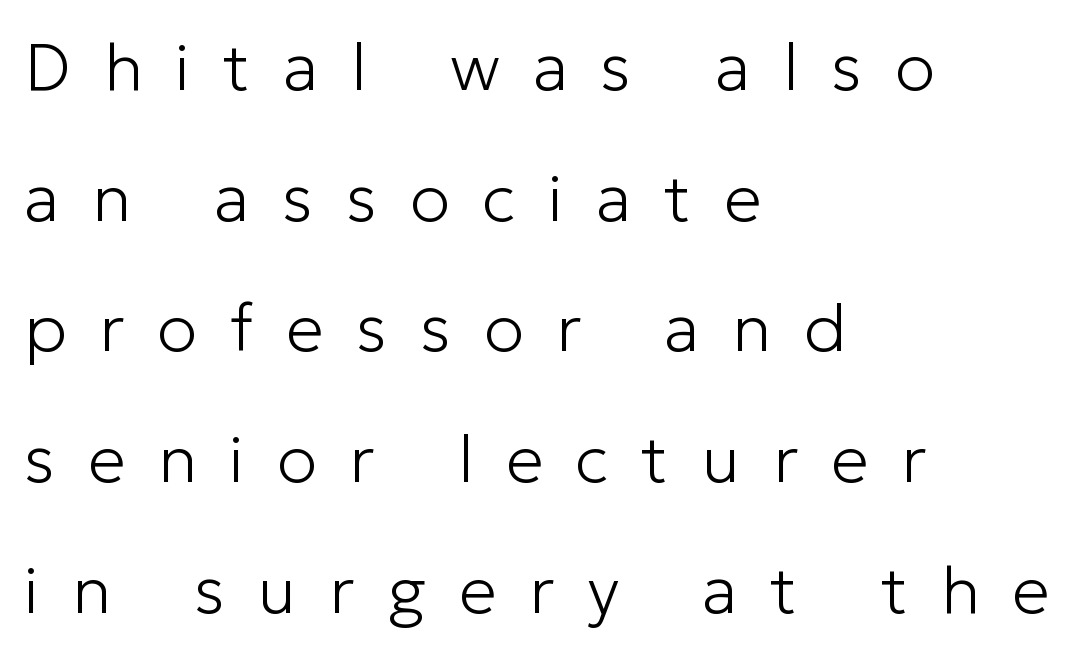
Ink coverage per letter is moderate at most. These lines were composed using upright roman letters. Tracking value appears strongly positive — letters spread wide. Is this a fixed-width face? No — the glyphs have proportional, varying widths. The text was rendered using a sans face with plain stroke endings.
